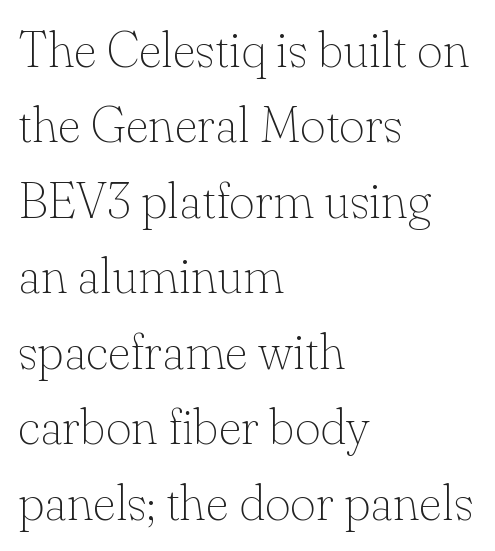
{"serif": "yes", "italic": "no", "bold": "no", "weight": "thin", "width": "normal", "stroke_contrast": "low", "x_height": "small", "monospaced": "no", "underline": "no", "align": "left", "line_spacing": "normal", "line_spacing_ratio": 1.51, "letter_spacing": "normal", "letter_spacing_em": 0.0, "glyph_px": 50}
